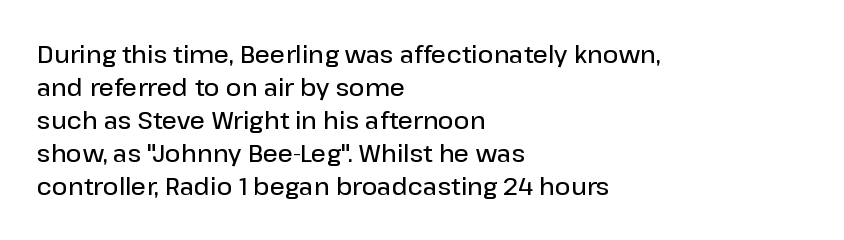
Q: Is the text bold? A: Semi-bold.
Q: Is the text italic (slanted)? A: No, it is upright.
Q: Is the text underlined? A: No.
Q: How is the paragraph aligned? A: Left-aligned.
Q: Is the spacing between letters normal or unusually wide? A: Normal.
Q: Is the spacing between lines tight, normal or loose? A: Normal.
